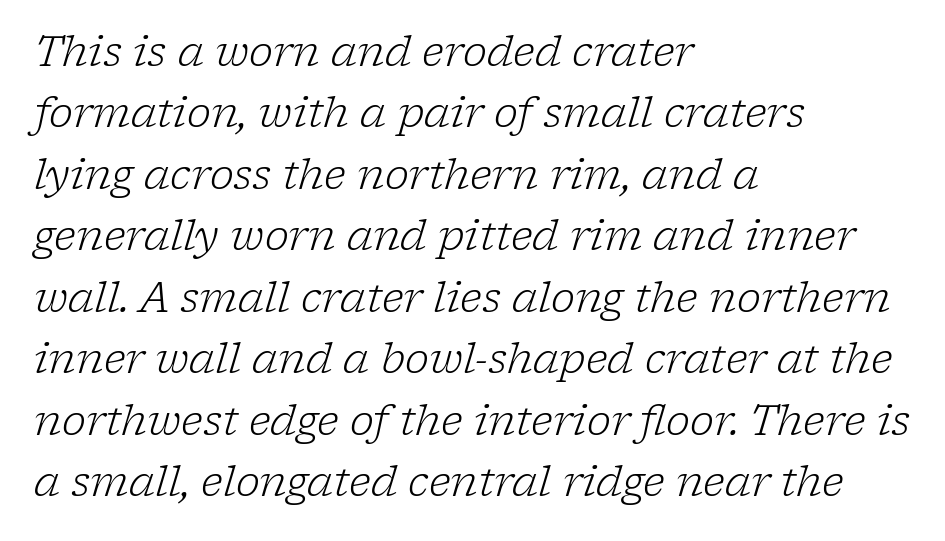
The image shows 41 px light serif type, italic (leaning right); set left-aligned, normal line spacing (1.5x), normal letter spacing, not underlined; low stroke contrast and a medium x-height.
